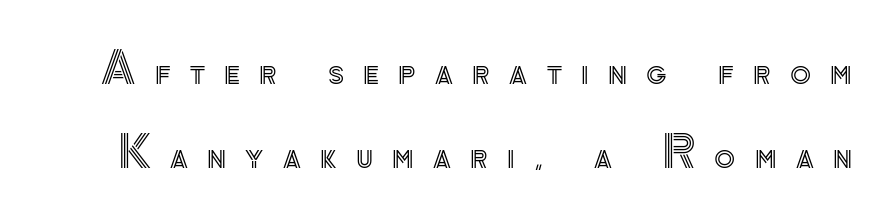
Q: Is the text italic (slanted)? A: No, it is upright.
Q: Is the text underlined? A: No.
Q: Is the spacing between letters normal or unusually wide? A: Unusually wide.
Q: Is the spacing between lines tight, normal or loose? A: Loose.
Q: Width (condensed, normal, or wide)? A: Normal.
Q: x-height? A: Small.
Q: Monospaced? A: No.
